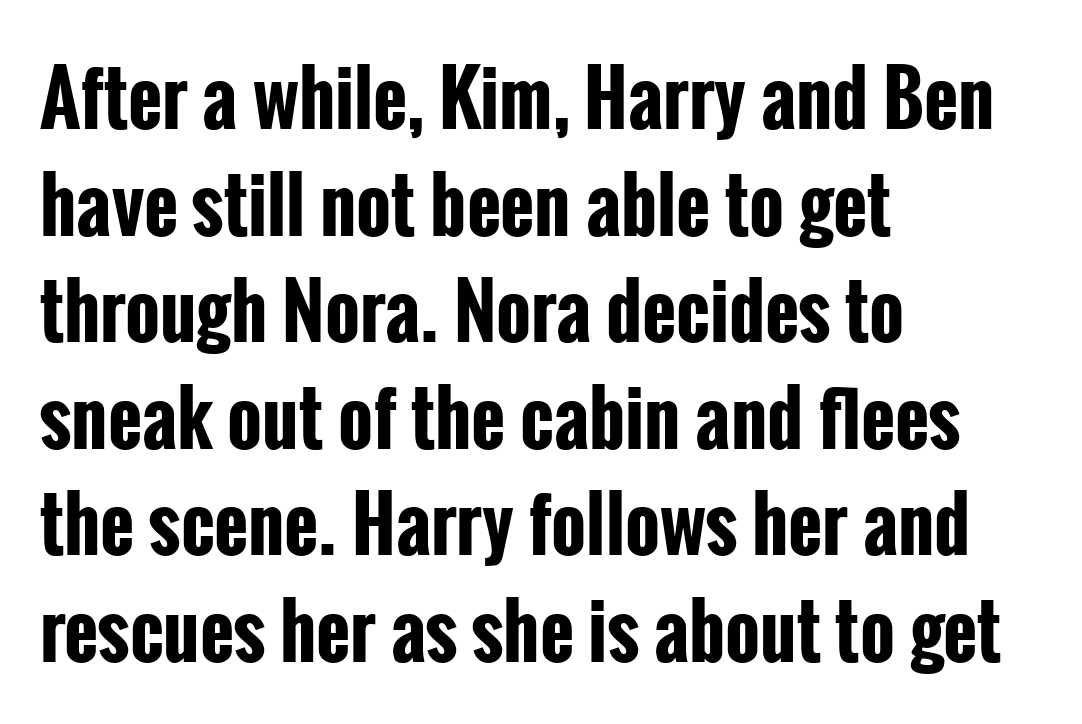
Q: Is the text bold? A: Yes.
Q: Is the text italic (slanted)? A: No, it is upright.
Q: Is the typeface a serif or a sans-serif typeface? A: Sans-serif.
Q: Is the text underlined? A: No.
Q: How is the paragraph aligned? A: Left-aligned.
Q: Is the spacing between letters normal or unusually wide? A: Normal.
Q: Is the spacing between lines tight, normal or loose? A: Normal.
Q: Width (condensed, normal, or wide)? A: Condensed.
Q: Stroke contrast? A: Low.
Q: x-height? A: Medium.
Q: Monospaced? A: No.
